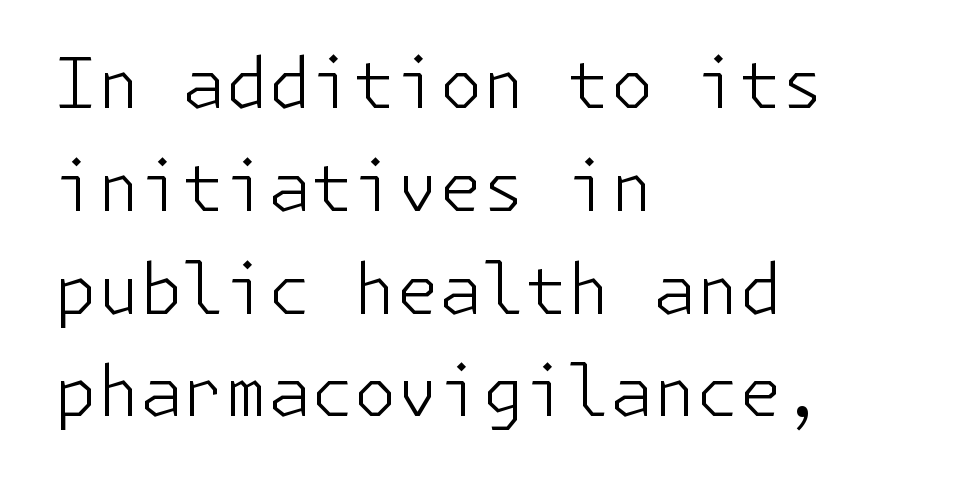
The image shows 69 px light sans-serif type, upright; set left-aligned, normal line spacing (1.49x), normal letter spacing, not underlined; low stroke contrast and a medium x-height.
